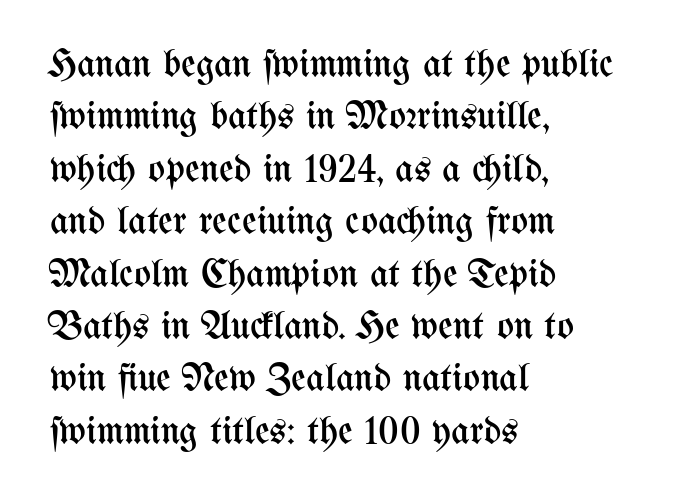
Q: Is the text bold? A: No.
Q: Is the text italic (slanted)? A: No, it is upright.
Q: Is the text underlined? A: No.
Q: How is the paragraph aligned? A: Left-aligned.
Q: Is the spacing between letters normal or unusually wide? A: Normal.
Q: Is the spacing between lines tight, normal or loose? A: Normal.
Q: Width (condensed, normal, or wide)? A: Condensed.
Q: Stroke contrast? A: Medium.
Q: x-height? A: Medium.
Q: Monospaced? A: No.
